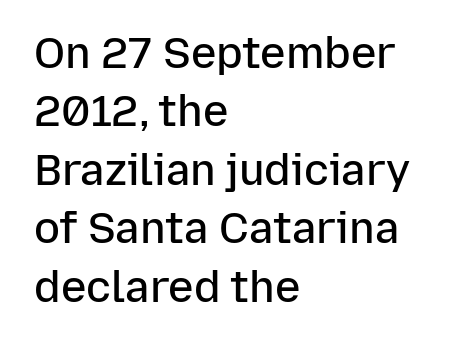
{"serif": "no", "italic": "no", "bold": "semi", "weight": "semibold", "width": "normal", "stroke_contrast": "low", "x_height": "medium", "monospaced": "no", "underline": "no", "align": "left", "line_spacing": "normal", "line_spacing_ratio": 1.36, "letter_spacing": "normal", "letter_spacing_em": 0.0, "glyph_px": 43}
